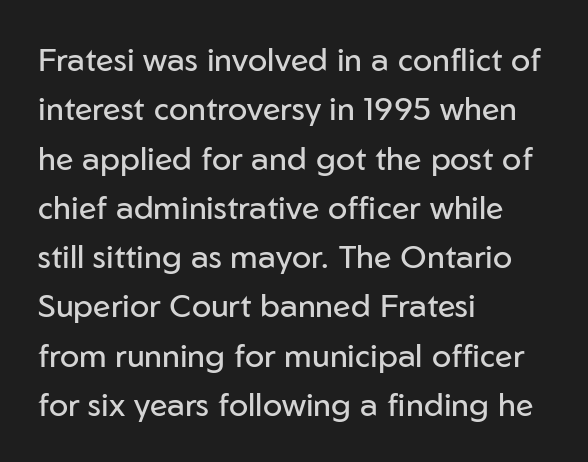
The image shows 32 px regular-weight sans-serif type, upright; set left-aligned, normal line spacing (1.54x), normal letter spacing, not underlined; low stroke contrast and a medium x-height.
